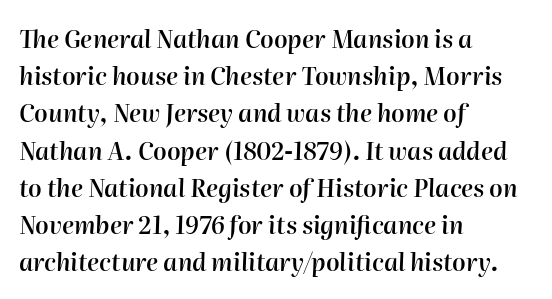
{"italic": "yes", "lean": "right", "slant_degrees": 2, "bold": "semi", "underline": "no", "align": "left", "line_spacing": "normal", "line_spacing_ratio": 1.55, "letter_spacing": "normal", "letter_spacing_em": 0.0, "glyph_px": 24}
